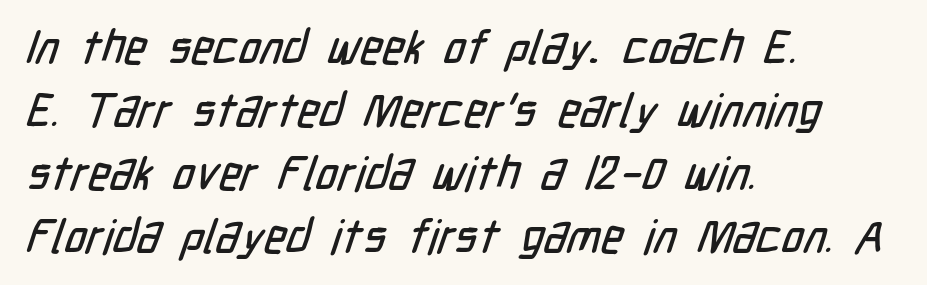
Q: Is the typeface a serif or a sans-serif typeface? A: Sans-serif.
Q: Is the text underlined? A: No.
Q: How is the paragraph aligned? A: Left-aligned.
Q: Is the spacing between letters normal or unusually wide? A: Normal.
Q: Is the spacing between lines tight, normal or loose? A: Normal.
Q: Width (condensed, normal, or wide)? A: Condensed.
Q: Stroke contrast? A: Low.
Q: x-height? A: Medium.
Q: Monospaced? A: No.
